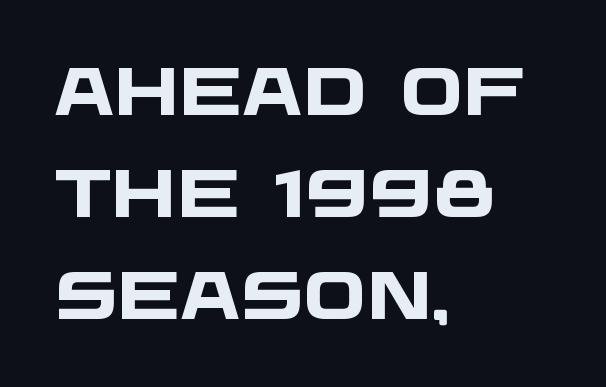
Horizontal alignment here is leftward, the default for most running prose. The glyphs have the mass of a bold cut. Leading matches the norm, producing a regular column. Short note: letters normally spaced.
